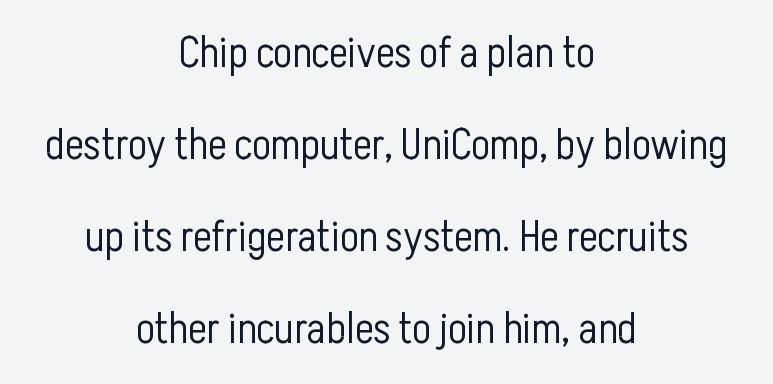
Q: Is the text bold? A: No.
Q: Is the text italic (slanted)? A: No, it is upright.
Q: Is the typeface a serif or a sans-serif typeface? A: Sans-serif.
Q: Is the text underlined? A: No.
Q: How is the paragraph aligned? A: Centered.
Q: Is the spacing between letters normal or unusually wide? A: Normal.
Q: Is the spacing between lines tight, normal or loose? A: Loose.
Q: Width (condensed, normal, or wide)? A: Condensed.
Q: Stroke contrast? A: Low.
Q: x-height? A: Medium.
Q: Monospaced? A: No.
